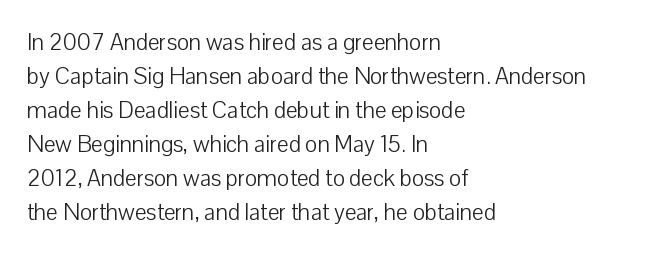
The image shows 23 px text type, upright; set left-aligned, normal line spacing (1.48x), normal letter spacing, not underlined.
